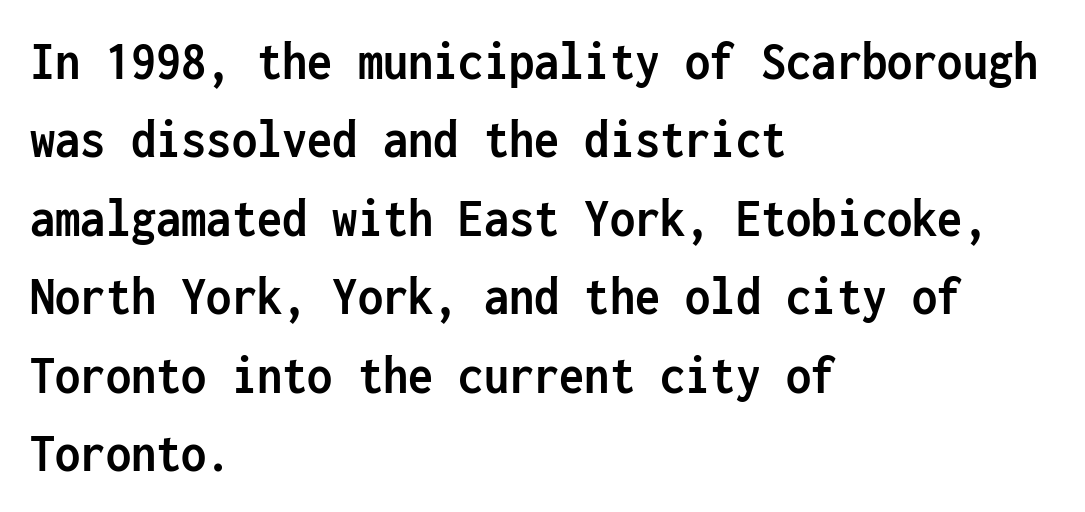
Q: Is the text bold? A: Yes.
Q: Is the text italic (slanted)? A: No, it is upright.
Q: Is the typeface a serif or a sans-serif typeface? A: Sans-serif.
Q: Is the text underlined? A: No.
Q: How is the paragraph aligned? A: Left-aligned.
Q: Is the spacing between letters normal or unusually wide? A: Normal.
Q: Is the spacing between lines tight, normal or loose? A: Normal.
Q: Width (condensed, normal, or wide)? A: Condensed.
Q: Stroke contrast? A: Low.
Q: x-height? A: Medium.
Q: Monospaced? A: Yes.
